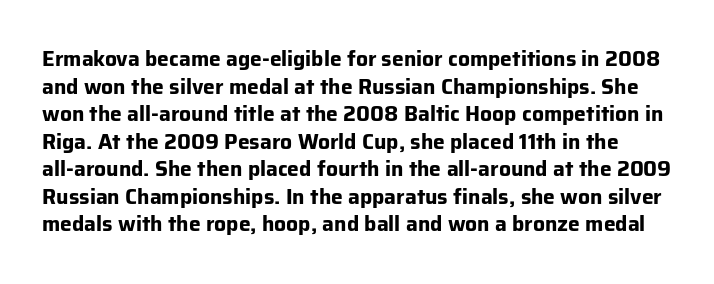
{"italic": "no", "bold": "yes", "underline": "no", "line_spacing": "normal", "line_spacing_ratio": 1.31, "letter_spacing": "normal", "letter_spacing_em": 0.0, "glyph_px": 21}
